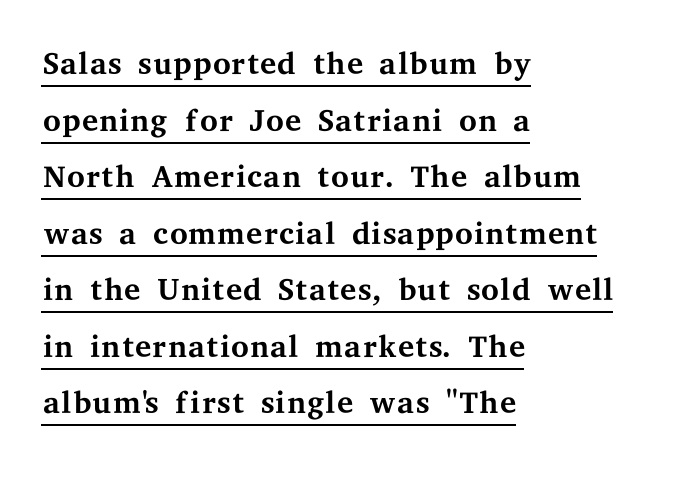
A light-to-regular cut is what we see here. The lines in this sample share a left origin and differ only in where they stop. Think of a printed novel: that variable character pitch is what you see here. Every character sits straight up, as roman type does. A typesetter would call this zero additional tracking. The lettering is marked with a stroke running underneath it.
